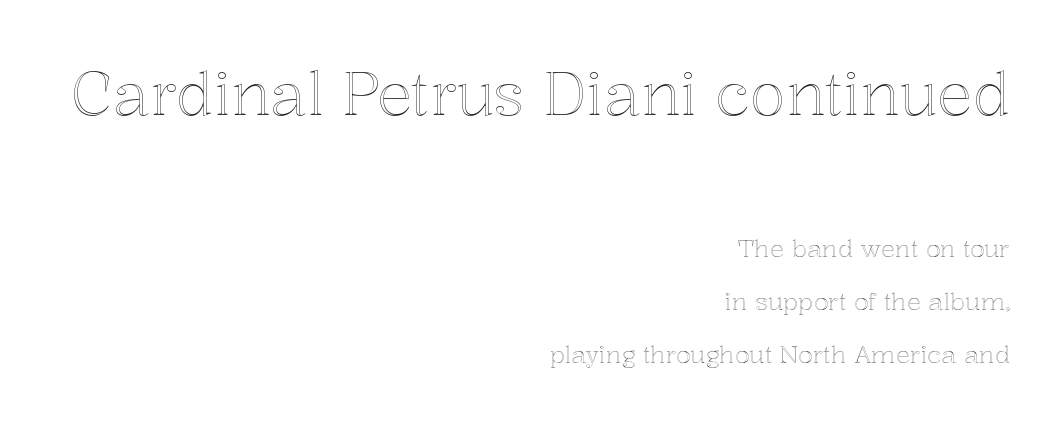
The image shows 59 px text type, upright; set right-aligned, loose line spacing (2.21x), normal letter spacing, not underlined; the first (top) block is 2.46x larger; a medium x-height.
